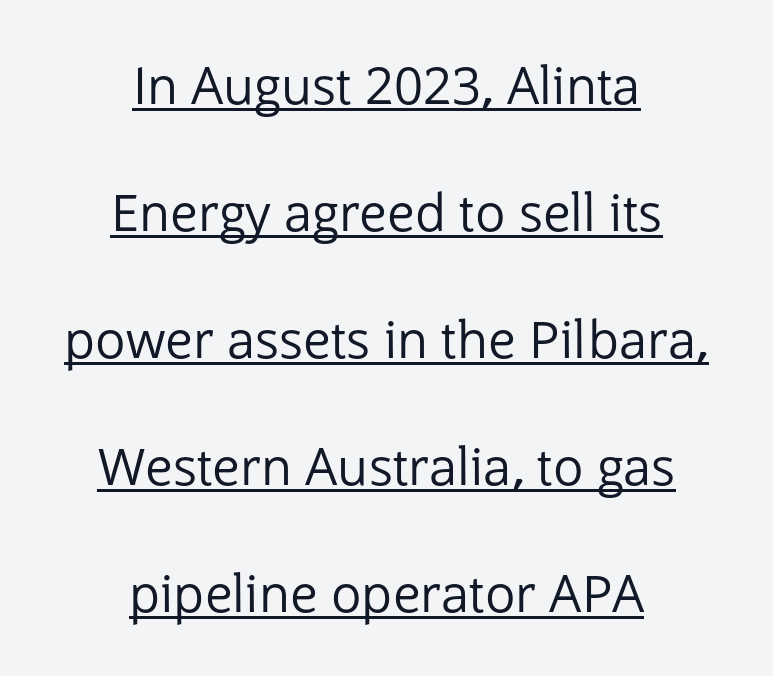
The image shows 51 px regular-weight sans-serif type, upright; set centered, loose line spacing (2.49x), normal letter spacing, underlined; low stroke contrast and a medium x-height.
